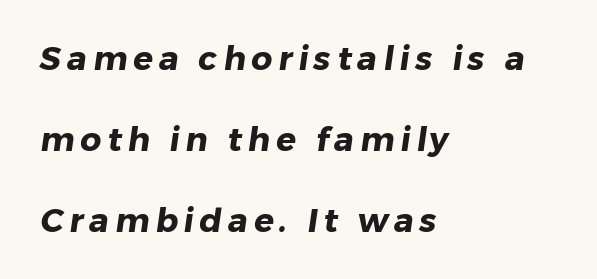
Just letters on the line, the space beneath them empty. Typesetter's note: full bold, strokes at maximum text heaviness. The typeface chosen for these lines omits serifs. Layout note: lines flush left. In terms of leading, this rendering errs on the spacious side.
